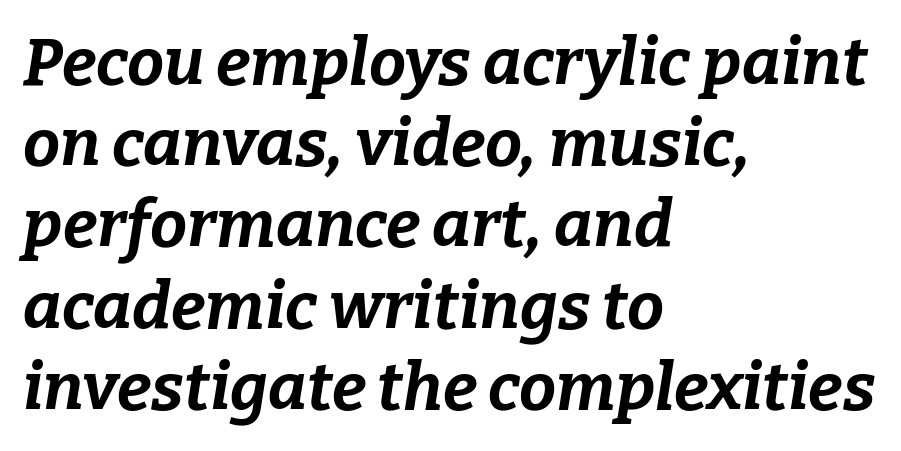
{"italic": "yes", "lean": "right", "slant_degrees": 9, "bold": "yes", "weight": "bold", "width": "normal", "stroke_contrast": "low", "x_height": "medium", "monospaced": "no", "underline": "no", "align": "left", "line_spacing_ratio": 1.23, "letter_spacing": "normal", "letter_spacing_em": 0.0, "glyph_px": 66}
